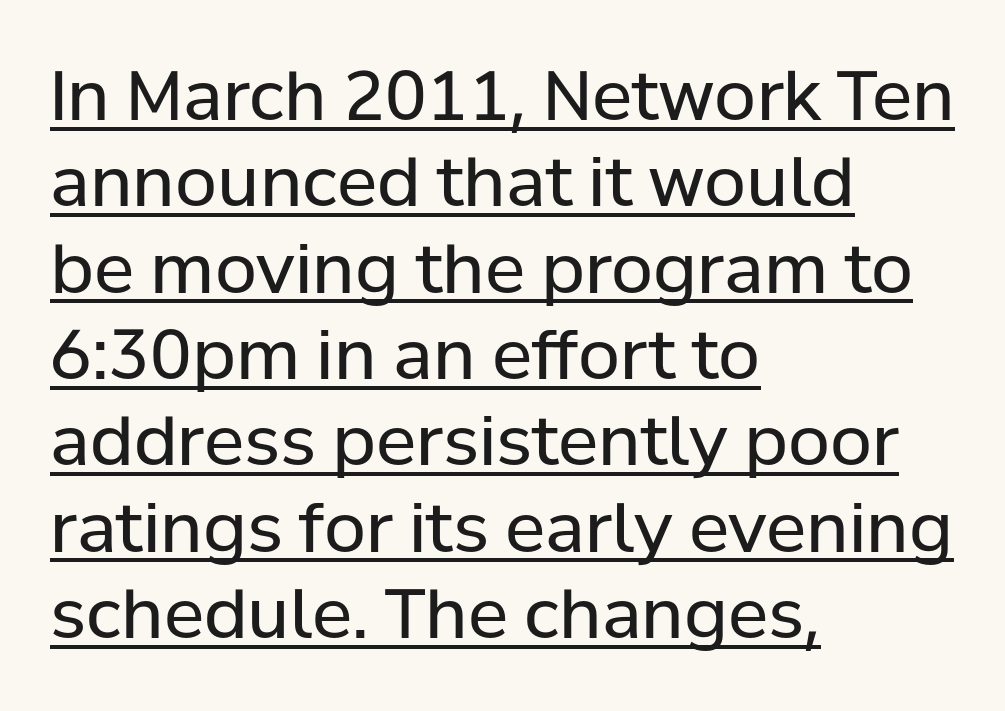
The passage shown is not bold in any degree. Do the characters align in a grid? No, the font is proportional. Horizontally, the lines are justified to the leading edge only. Tracking value appears to be zero — textbook default spacing.
